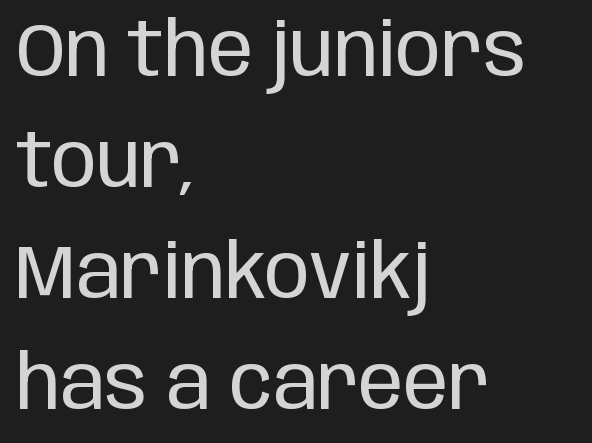
The image shows 75 px regular-weight, condensed sans-serif type, upright; set left-aligned, normal line spacing (1.48x), normal letter spacing, not underlined; low stroke contrast and a large x-height.
